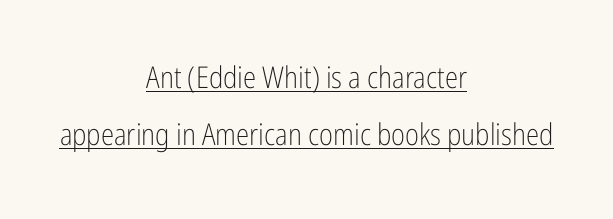
Q: Is the text bold? A: No.
Q: Is the text italic (slanted)? A: No, it is upright.
Q: Is the typeface a serif or a sans-serif typeface? A: Sans-serif.
Q: Is the text underlined? A: Yes.
Q: How is the paragraph aligned? A: Centered.
Q: Is the spacing between letters normal or unusually wide? A: Normal.
Q: Is the spacing between lines tight, normal or loose? A: Loose.
Q: Width (condensed, normal, or wide)? A: Condensed.
Q: Stroke contrast? A: Low.
Q: x-height? A: Medium.
Q: Monospaced? A: No.
